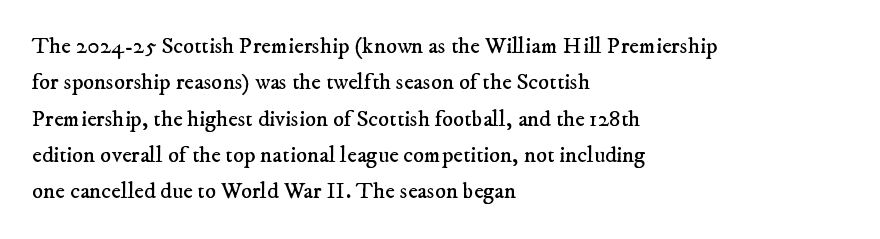
{"bold": "no", "underline": "no", "align": "left", "line_spacing": "normal", "line_spacing_ratio": 1.58, "letter_spacing": "normal", "letter_spacing_em": 0.0, "glyph_px": 23}
